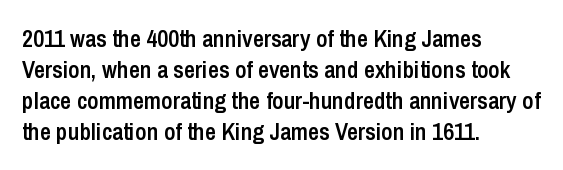
The image shows 24 px text type, upright; set left-aligned, normal line spacing (1.29x), normal letter spacing, not underlined.
